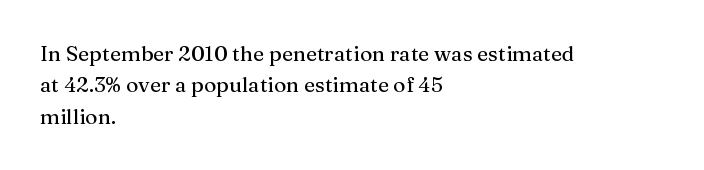
{"italic": "no", "underline": "no", "align": "left", "line_spacing": "normal", "line_spacing_ratio": 1.49, "letter_spacing": "normal", "letter_spacing_em": 0.0, "glyph_px": 21}
